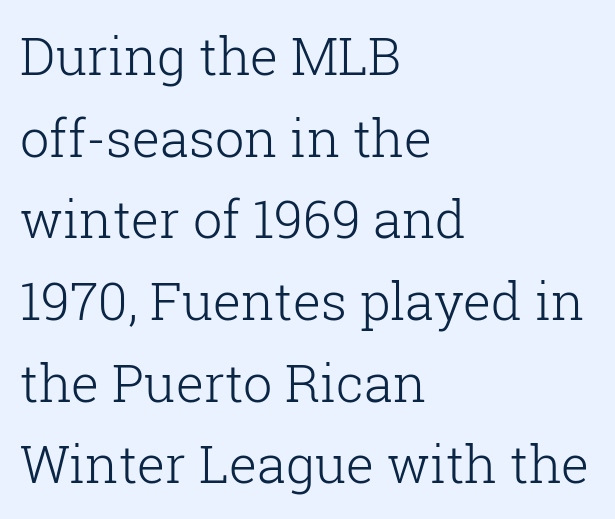
Q: Is the text bold? A: No.
Q: Is the text italic (slanted)? A: No, it is upright.
Q: Is the typeface a serif or a sans-serif typeface? A: Serif.
Q: Is the text underlined? A: No.
Q: How is the paragraph aligned? A: Left-aligned.
Q: Is the spacing between letters normal or unusually wide? A: Normal.
Q: Is the spacing between lines tight, normal or loose? A: Normal.
Q: Width (condensed, normal, or wide)? A: Normal.
Q: Stroke contrast? A: Low.
Q: x-height? A: Medium.
Q: Monospaced? A: No.
